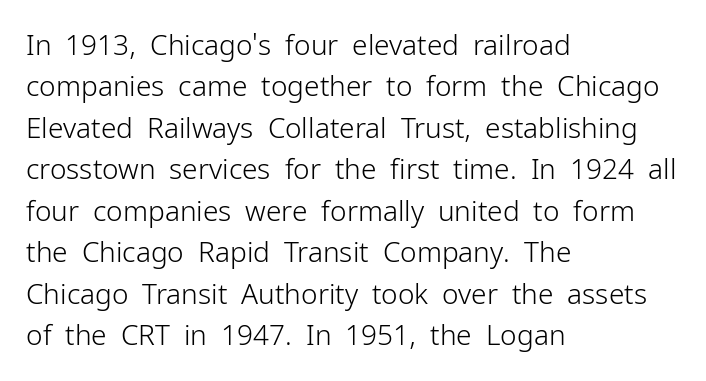
The image shows 28 px light sans-serif type, upright; set left-aligned, normal line spacing (1.48x), normal letter spacing, not underlined; low stroke contrast and a medium x-height.
